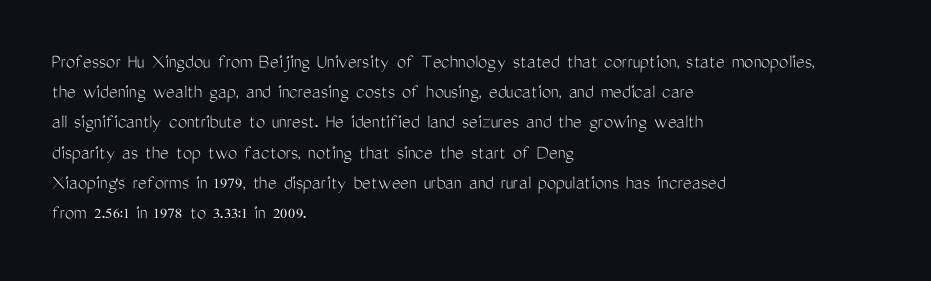
Q: Is the text bold? A: No.
Q: Is the text italic (slanted)? A: No, it is upright.
Q: Is the text underlined? A: No.
Q: How is the paragraph aligned? A: Left-aligned.
Q: Is the spacing between letters normal or unusually wide? A: Normal.
Q: Is the spacing between lines tight, normal or loose? A: Normal.
